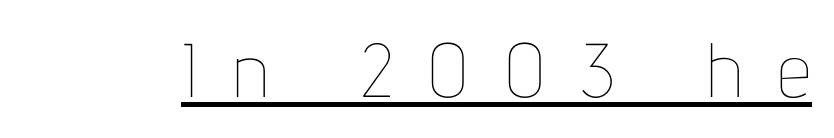
Q: Is the text bold? A: No.
Q: Is the text italic (slanted)? A: No, it is upright.
Q: Is the text underlined? A: Yes.
Q: Is the spacing between letters normal or unusually wide? A: Unusually wide.
Q: Width (condensed, normal, or wide)? A: Condensed.
Q: Stroke contrast? A: Low.
Q: x-height? A: Medium.
Q: Monospaced? A: No.
